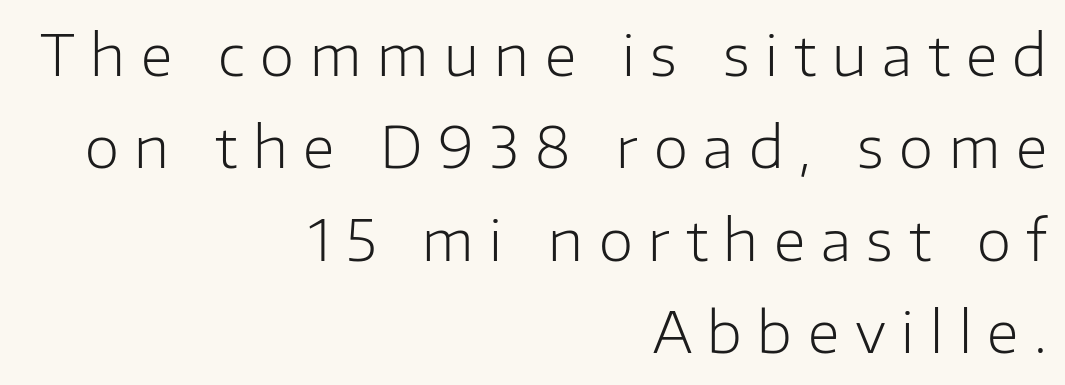
The image shows 56 px light sans-serif type, upright; set right-aligned, normal line spacing (1.65x), unusually wide letter spacing (+0.28 em), not underlined; low stroke contrast and a medium x-height.
